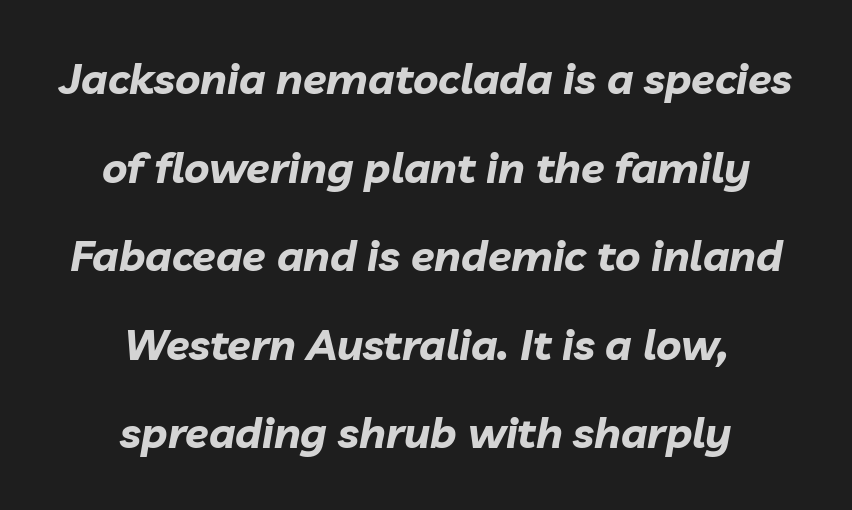
{"italic": "yes", "lean": "right", "slant_degrees": 10, "bold": "yes", "weight": "bold", "width": "normal", "stroke_contrast": "low", "x_height": "medium", "monospaced": "no", "underline": "no", "align": "center", "line_spacing": "loose", "line_spacing_ratio": 2.06, "letter_spacing": "normal", "letter_spacing_em": 0.0, "glyph_px": 43}
